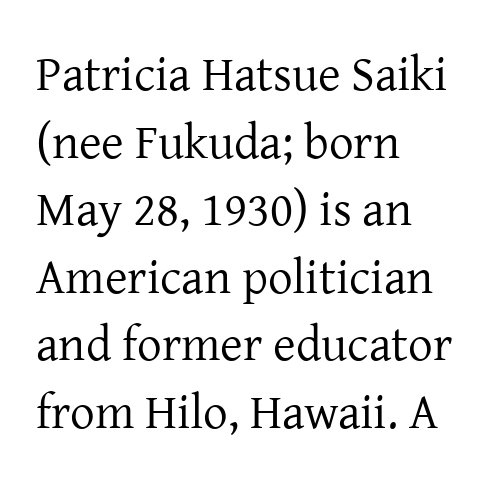
The image shows 49 px regular-weight serif type, upright; set left-aligned, normal line spacing (1.38x), normal letter spacing, not underlined; low stroke contrast and a medium x-height.
